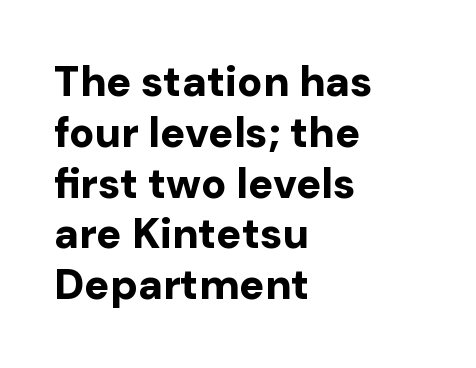
{"serif": "no", "italic": "no", "bold": "yes", "weight": "bold", "width": "normal", "stroke_contrast": "low", "x_height": "medium", "monospaced": "no", "underline": "no", "align": "left", "line_spacing_ratio": 1.21, "letter_spacing": "normal", "letter_spacing_em": 0.0, "glyph_px": 42}
